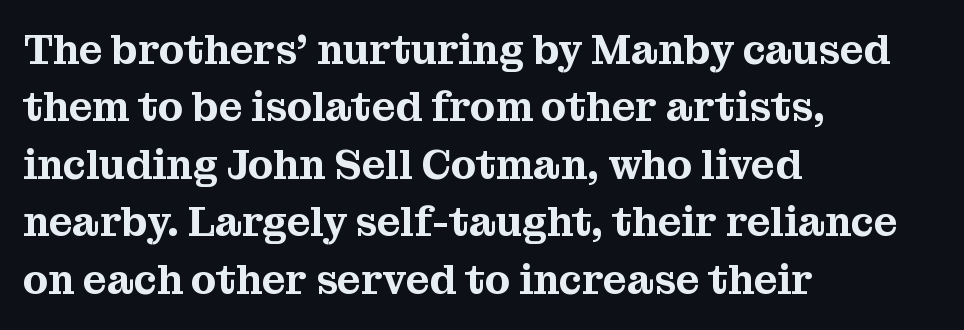
The image shows 41 px serif type, upright; set left-aligned, normal line spacing (1.4x), normal letter spacing, not underlined; medium stroke contrast and a medium x-height.
